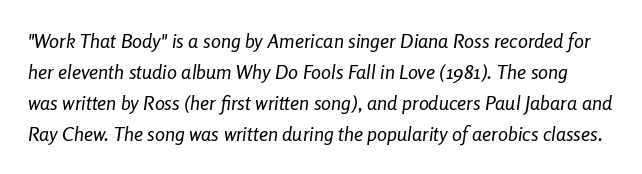
Q: Is the text bold? A: No.
Q: Is the text italic (slanted)? A: Yes, it leans right by about 8 degrees.
Q: Is the text underlined? A: No.
Q: Is the spacing between letters normal or unusually wide? A: Normal.
Q: Is the spacing between lines tight, normal or loose? A: Normal.
